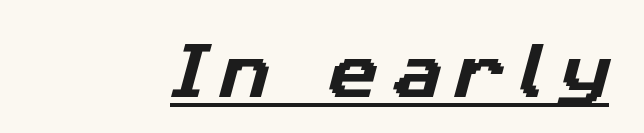
The image shows 61 px sans-serif type; set unusually wide letter spacing (+0.23 em), underlined; low stroke contrast and a medium x-height.
